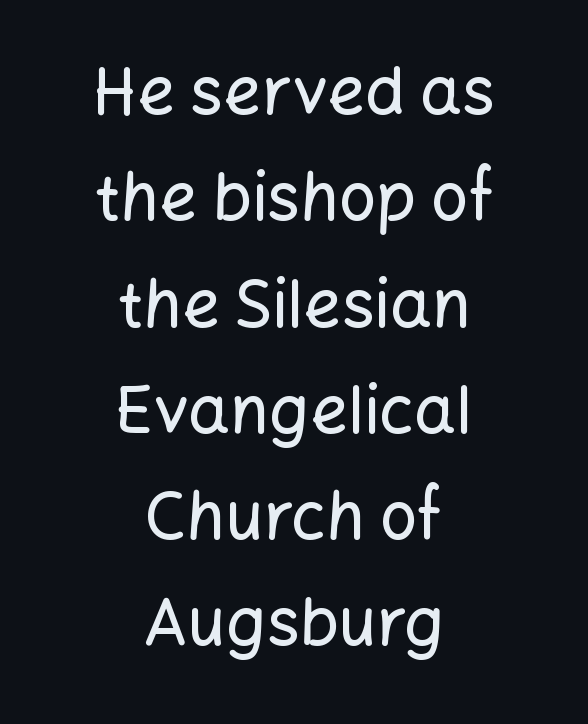
{"serif": "no", "italic": "no", "width": "normal", "stroke_contrast": "low", "x_height": "medium", "monospaced": "no", "underline": "no", "align": "center", "line_spacing": "normal", "line_spacing_ratio": 1.61, "letter_spacing": "normal", "letter_spacing_em": 0.0, "glyph_px": 66}
